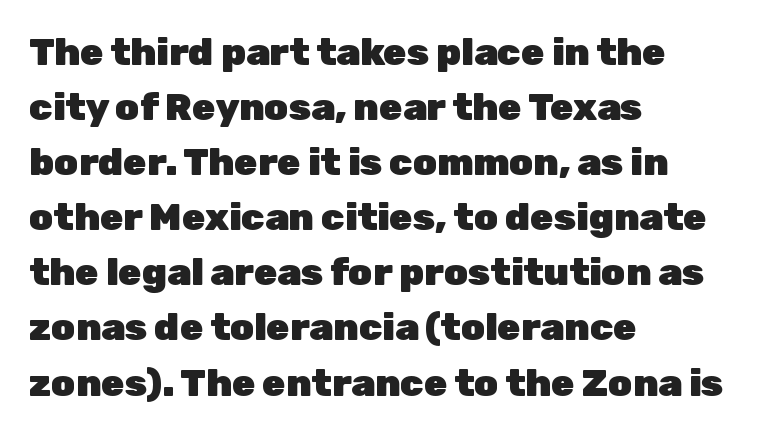
These lines were composed using upright roman letters. The rendering shows plain stroke endings on the letterforms — a sans-serif design. Vertically, the passage feels balanced, rows spaced as you'd expect. Underlining? Definitely not there. The sample has been set heavy, in full bold. Is this a fixed-width face? No — the glyphs have proportional, varying widths.
